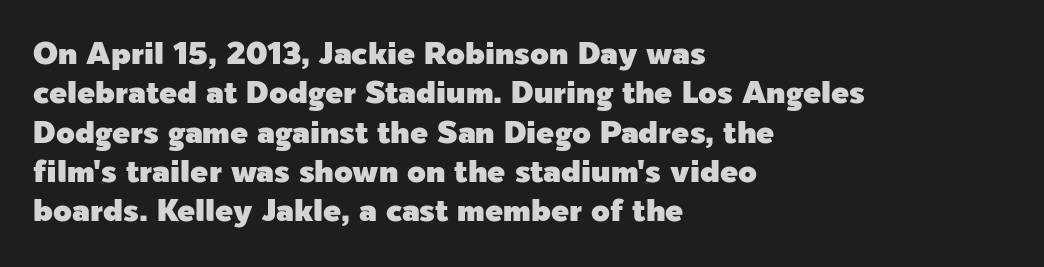
{"serif": "no", "italic": "no", "width": "normal", "x_height": "medium", "monospaced": "no", "underline": "no", "align": "left", "line_spacing": "normal", "line_spacing_ratio": 1.31, "letter_spacing": "normal", "letter_spacing_em": 0.0, "glyph_px": 30}
